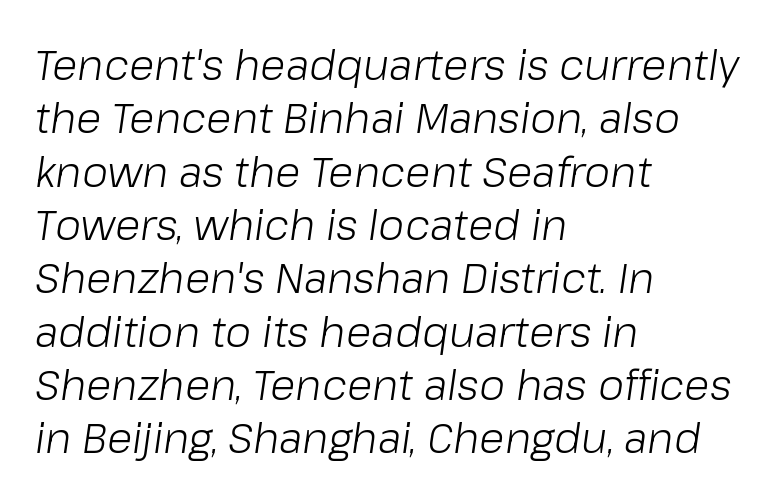
Do the characters align in a grid? No, the font is proportional. No extra ink here — the face is not bold. Visually the block forms a straight wall on the left and a jagged coastline on the right. Honestly, there is no underline to notice here at all. Successive baselines arrive at the customary interval.
